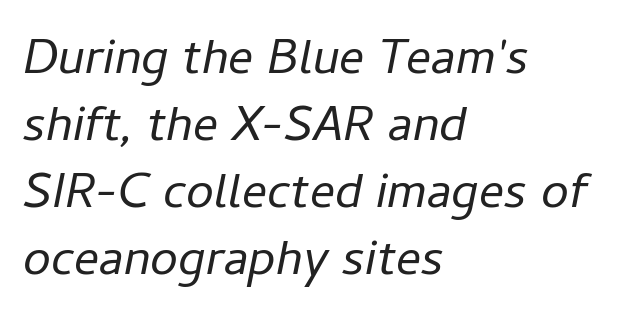
Q: Is the text bold? A: No.
Q: Is the text italic (slanted)? A: Yes, it leans right by about 11 degrees.
Q: Is the text underlined? A: No.
Q: How is the paragraph aligned? A: Left-aligned.
Q: Is the spacing between letters normal or unusually wide? A: Normal.
Q: Is the spacing between lines tight, normal or loose? A: Normal.
Q: Width (condensed, normal, or wide)? A: Normal.
Q: Stroke contrast? A: Low.
Q: x-height? A: Medium.
Q: Monospaced? A: No.
